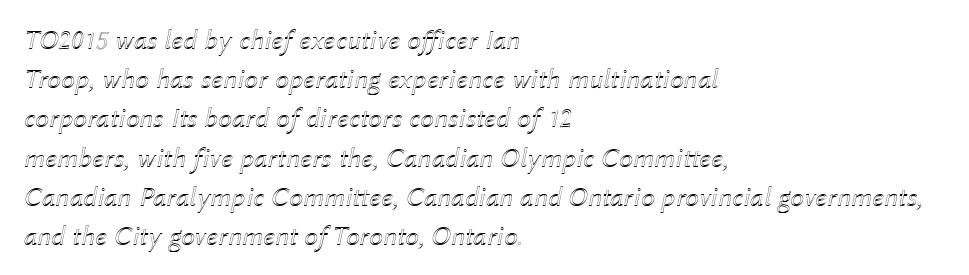
{"italic": "yes", "lean": "right", "slant_degrees": 12, "width": "normal", "x_height": "medium", "monospaced": "no", "underline": "no", "align": "left", "line_spacing": "normal", "line_spacing_ratio": 1.4, "letter_spacing": "normal", "letter_spacing_em": 0.0, "glyph_px": 28}
